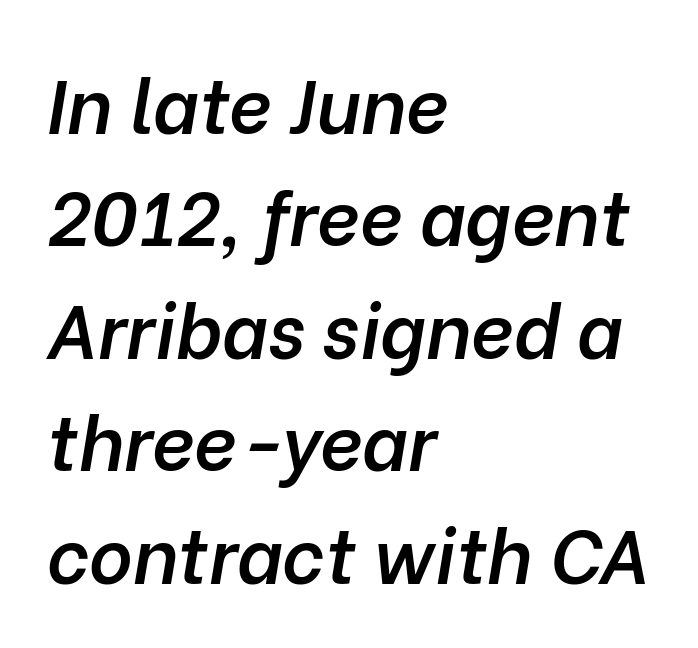
The image shows 75 px semibold type, italic (leaning right); set left-aligned, normal line spacing (1.5x), normal letter spacing, not underlined; low stroke contrast and a medium x-height.
